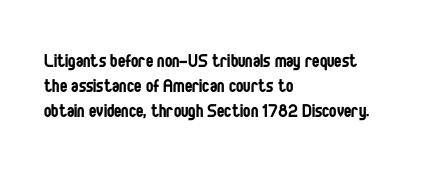
Q: Is the text bold? A: No.
Q: Is the text italic (slanted)? A: No, it is upright.
Q: Is the text underlined? A: No.
Q: How is the paragraph aligned? A: Left-aligned.
Q: Is the spacing between letters normal or unusually wide? A: Normal.
Q: Is the spacing between lines tight, normal or loose? A: Tight.
